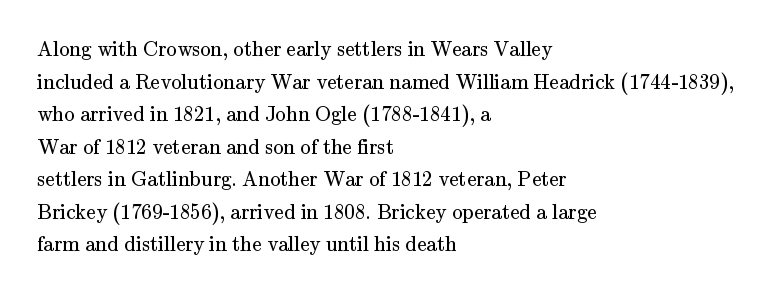
The axis of the letterforms is exactly vertical. Here the glyphs are tracked normally, forming tight word shapes. Descenders hang freely into open space. Line beginnings align vertically; line endings do not. The rows are spaced the way most documents space them.
